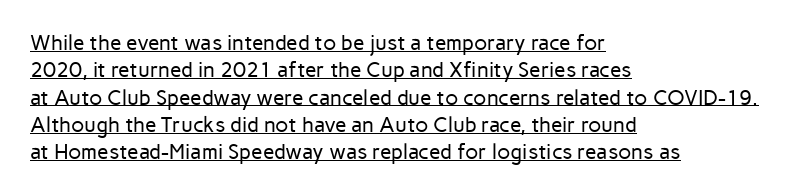
{"italic": "no", "bold": "no", "underline": "yes", "align": "left", "line_spacing": "normal", "line_spacing_ratio": 1.3, "letter_spacing": "normal", "letter_spacing_em": 0.0, "glyph_px": 21}
